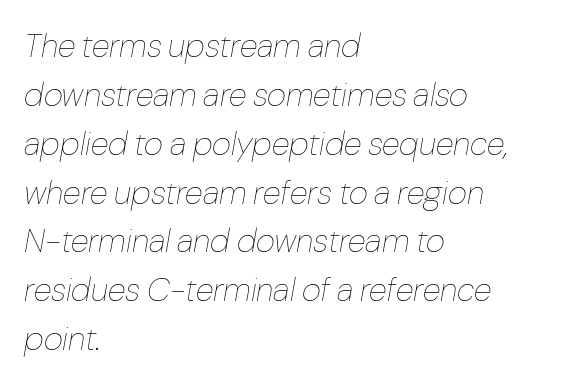
The image shows 33 px thin type, italic (leaning right); set left-aligned, normal line spacing (1.48x), normal letter spacing, not underlined; low stroke contrast and a medium x-height.
